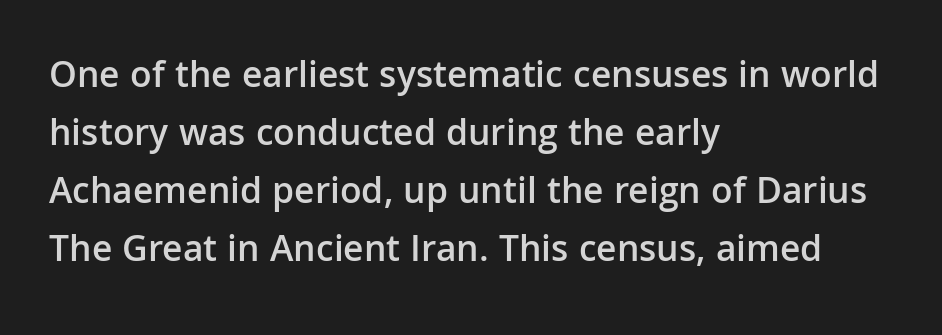
{"serif": "no", "italic": "no", "bold": "semi", "weight": "semibold", "width": "normal", "stroke_contrast": "low", "x_height": "medium", "monospaced": "no", "underline": "no", "align": "left", "line_spacing": "normal", "line_spacing_ratio": 1.53, "letter_spacing": "normal", "letter_spacing_em": 0.0, "glyph_px": 38}
